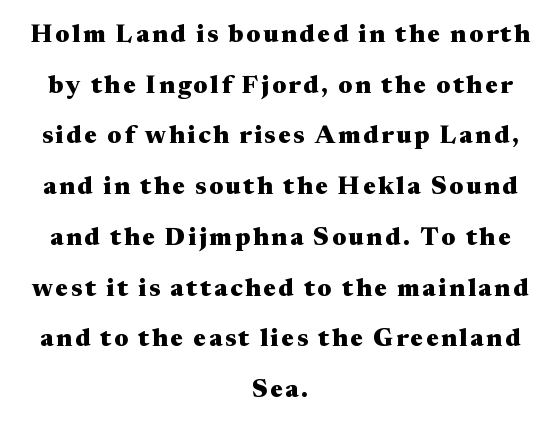
Set as a true bold cut, around the 700 mark. Check under the words: just untouched page. This sample uses an upright cut, with every glyph sitting square on the baseline. Notice how the passage keeps no hard edge, just a central spine.
